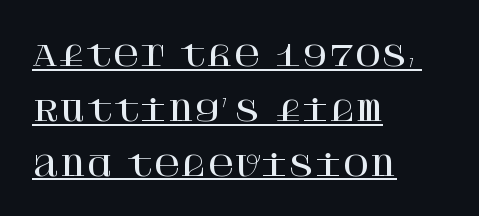
The image shows 29 px serif type, upright; set left-aligned, line spacing 1.89x, normal letter spacing, underlined; high stroke contrast and a large x-height.
